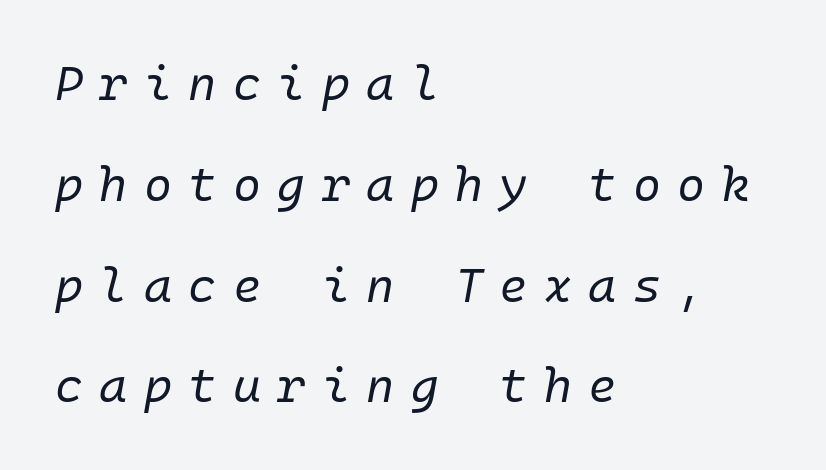
The lines are quadded left. Characters are canted at an angle relative to the baseline's perpendicular. Summary of vertical rhythm: relaxed, with wide interline spacing. Is the letter spacing exaggerated? Yes — the characters are pushed far apart.
